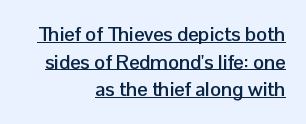
{"italic": "no", "bold": "yes", "underline": "yes", "align": "right", "line_spacing": "normal", "line_spacing_ratio": 1.38, "letter_spacing": "normal", "letter_spacing_em": 0.0, "glyph_px": 20}
